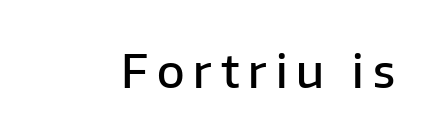
Q: Is the text bold? A: Semi-bold.
Q: Is the text italic (slanted)? A: No, it is upright.
Q: Is the typeface a serif or a sans-serif typeface? A: Sans-serif.
Q: Is the text underlined? A: No.
Q: Is the spacing between letters normal or unusually wide? A: Unusually wide.
Q: Width (condensed, normal, or wide)? A: Normal.
Q: Stroke contrast? A: Low.
Q: x-height? A: Medium.
Q: Monospaced? A: No.
